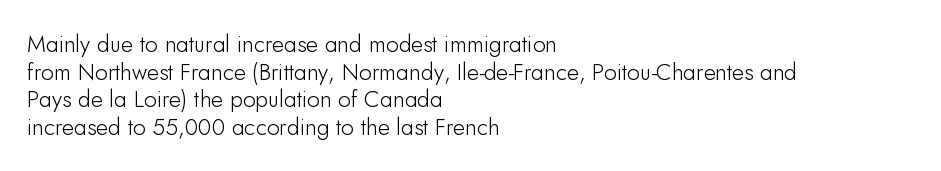
{"italic": "no", "underline": "no", "align": "left", "line_spacing_ratio": 1.2, "letter_spacing": "normal", "letter_spacing_em": 0.0, "glyph_px": 23}
